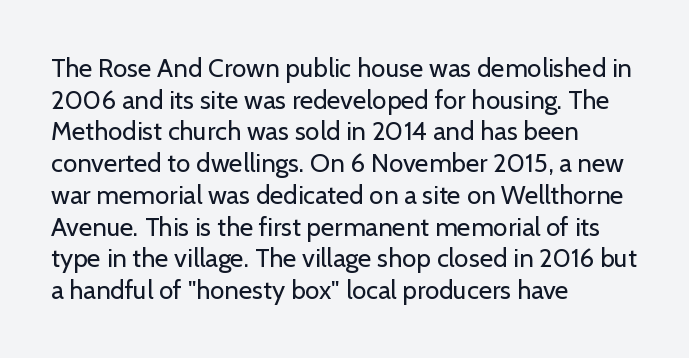
{"italic": "no", "bold": "no", "underline": "no", "align": "left", "line_spacing_ratio": 1.22, "letter_spacing": "normal", "letter_spacing_em": 0.0, "glyph_px": 26}
